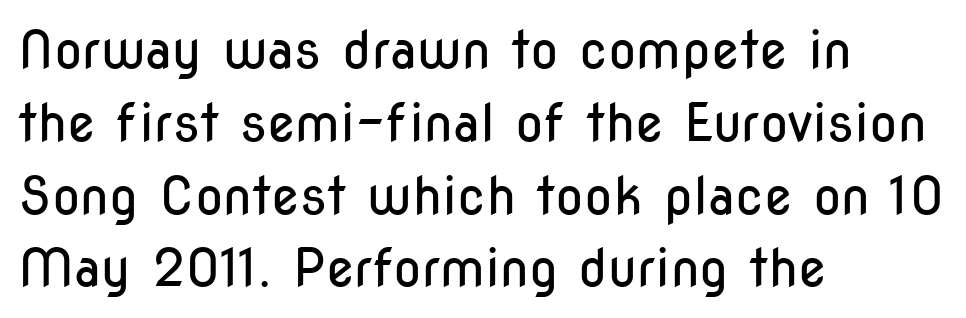
Q: Is the text bold? A: No.
Q: Is the text italic (slanted)? A: No, it is upright.
Q: Is the typeface a serif or a sans-serif typeface? A: Sans-serif.
Q: Is the text underlined? A: No.
Q: How is the paragraph aligned? A: Left-aligned.
Q: Is the spacing between letters normal or unusually wide? A: Normal.
Q: Is the spacing between lines tight, normal or loose? A: Normal.
Q: Width (condensed, normal, or wide)? A: Condensed.
Q: Stroke contrast? A: Low.
Q: x-height? A: Medium.
Q: Monospaced? A: No.
